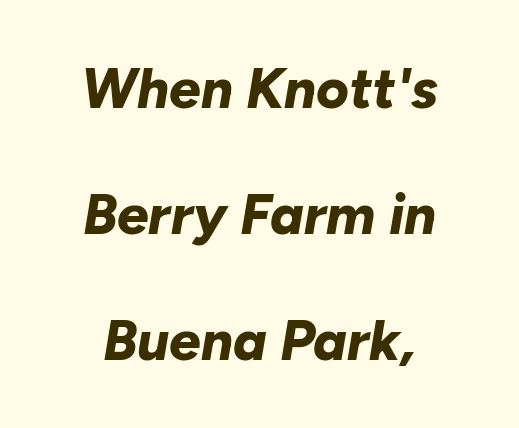
{"italic": "yes", "lean": "right", "slant_degrees": 10, "bold": "yes", "weight": "bold", "width": "normal", "stroke_contrast": "low", "x_height": "medium", "monospaced": "no", "underline": "no", "line_spacing": "loose", "line_spacing_ratio": 2.25, "letter_spacing": "normal", "letter_spacing_em": 0.0, "glyph_px": 56}
